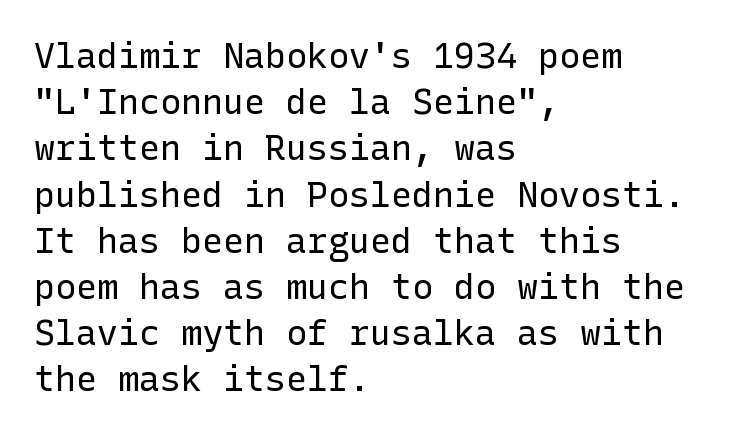
Each letter's strokes conclude bluntly, with no projecting serifs. Short note: letters normally spaced. When letters stand straight like this, we call the style roman or upright. The typeface has the unassuming heft of standard copy or less. Notice how descenders clear the ascenders below comfortably — that's standard leading. The ragged edge is on the right, which tells us the setting is flush left.
